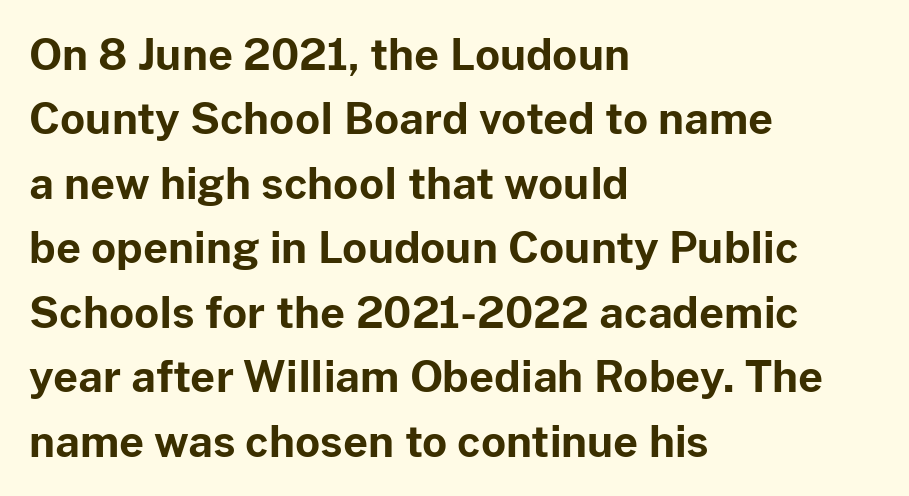
{"serif": "no", "italic": "no", "bold": "yes", "weight": "bold", "width": "normal", "stroke_contrast": "low", "x_height": "medium", "monospaced": "no", "underline": "no", "align": "left", "line_spacing": "normal", "line_spacing_ratio": 1.5, "letter_spacing": "normal", "letter_spacing_em": 0.0, "glyph_px": 43}
